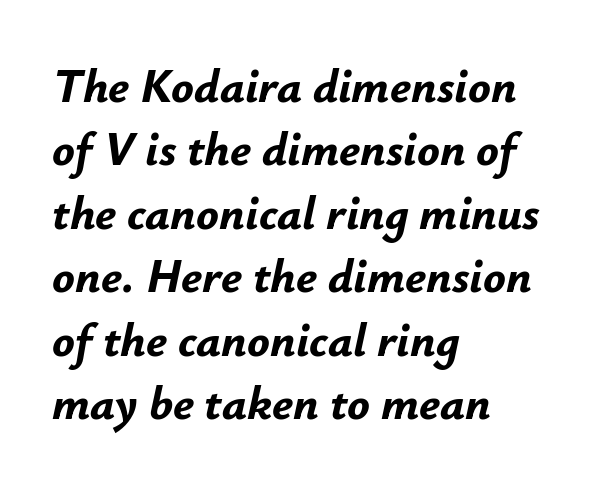
Q: Is the text bold? A: Yes.
Q: Is the text italic (slanted)? A: Yes, it leans right by about 12 degrees.
Q: Is the text underlined? A: No.
Q: How is the paragraph aligned? A: Left-aligned.
Q: Is the spacing between letters normal or unusually wide? A: Normal.
Q: Is the spacing between lines tight, normal or loose? A: Normal.
Q: Width (condensed, normal, or wide)? A: Normal.
Q: Stroke contrast? A: Low.
Q: x-height? A: Small.
Q: Monospaced? A: No.
